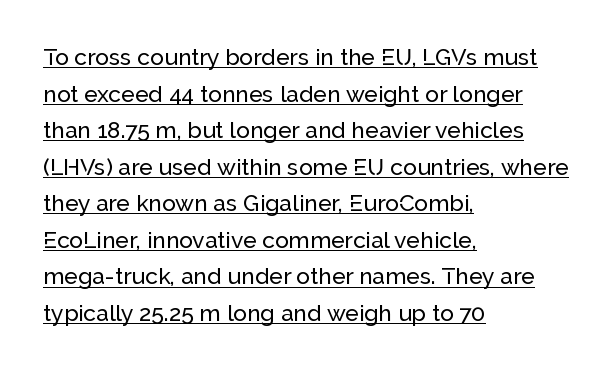
This is the regular roman posture of the typeface. The gaps between neighbouring characters are ordinary and unremarkable. Reading down the block, your eye returns to a fixed left position each line. These lines sit exactly where default settings would place them.
